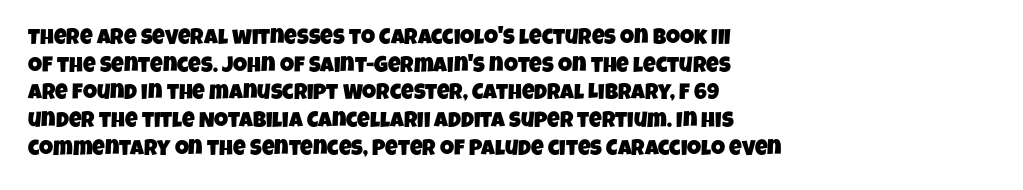
The baseline area is clear. This block has exactly the height ordinary leading produces. Letter spacing: default. The lines are quadded left.
